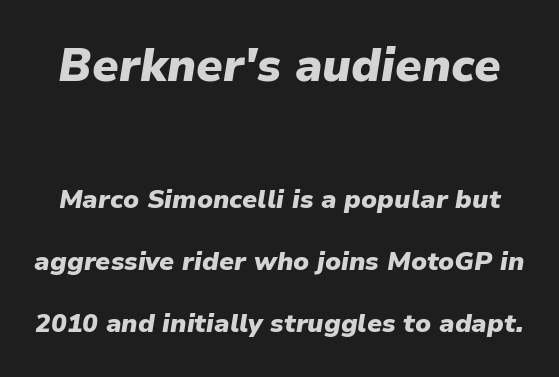
Visually, the top section dominates because its glyphs are scaled up. If you measured baseline to baseline, you'd find a long distance. Rule under the text: the space is simply empty. A typesetter would call this proportional, since set widths differ per character. A typesetter would mark this as italic. Students, note that the glyphs here touch the page at normal intervals.
